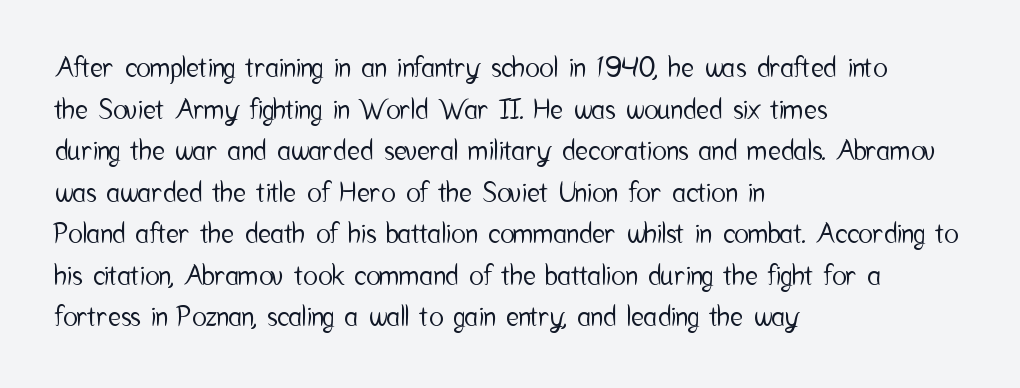
A typesetter would call this zero additional tracking. Line beginnings align vertically; line endings do not. The leading is moderate, giving the passage an even texture. No italicization has been applied; the sample stays upright. This rendering features lettering with no underline.
